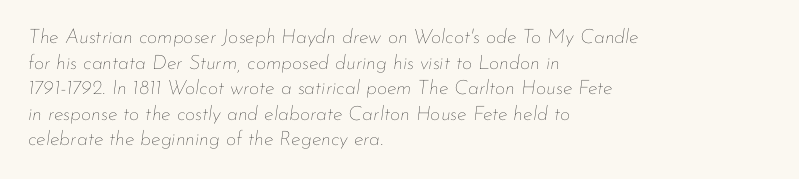
The image shows 20 px text type, italic (leaning right); set left-aligned, normal line spacing (1.28x), normal letter spacing, not underlined.
